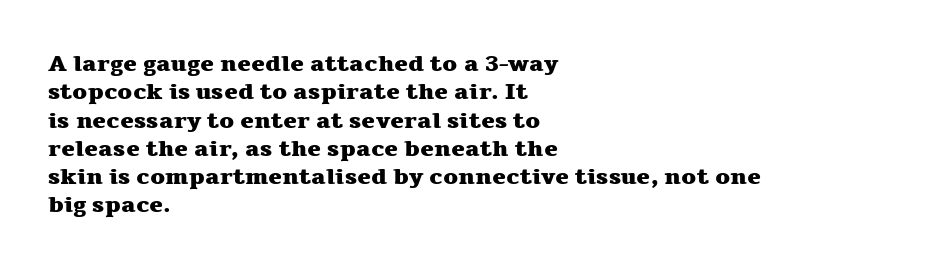
{"italic": "no", "bold": "yes", "underline": "no", "align": "left", "line_spacing_ratio": 1.23, "letter_spacing": "normal", "letter_spacing_em": 0.0, "glyph_px": 23}
